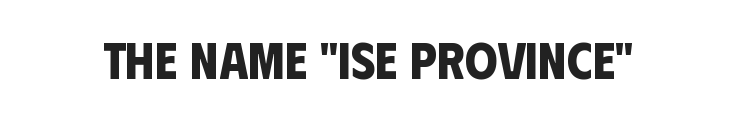
Q: Is the text bold? A: Yes.
Q: Is the typeface a serif or a sans-serif typeface? A: Sans-serif.
Q: Is the text underlined? A: No.
Q: Is the spacing between letters normal or unusually wide? A: Normal.
Q: Width (condensed, normal, or wide)? A: Condensed.
Q: Stroke contrast? A: Low.
Q: x-height? A: Large.
Q: Monospaced? A: No.
